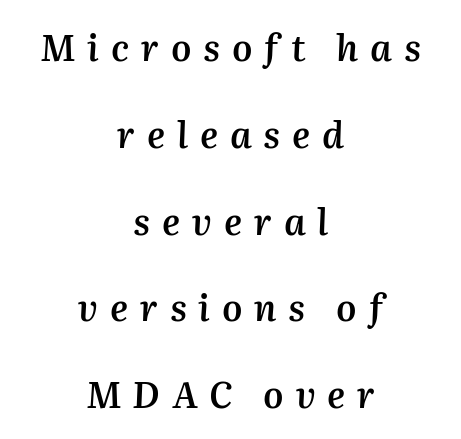
A clean baseline with only descenders dipping below it. How heavy is the stroke? Medium-heavy — a semibold, shy of bold. The whole block is typeset with a tilt. Alignment: centered. The rendering uses a large line-height, opening up the rows. Tracking value appears strongly positive — letters spread wide.
